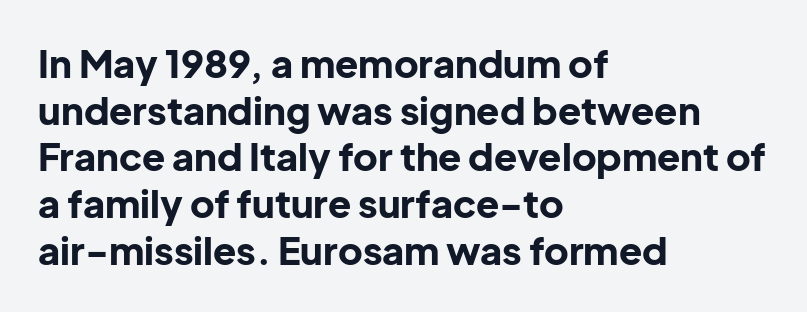
Q: Is the text bold? A: Yes.
Q: Is the text italic (slanted)? A: No, it is upright.
Q: Is the typeface a serif or a sans-serif typeface? A: Sans-serif.
Q: Is the text underlined? A: No.
Q: How is the paragraph aligned? A: Left-aligned.
Q: Is the spacing between letters normal or unusually wide? A: Normal.
Q: Width (condensed, normal, or wide)? A: Normal.
Q: Stroke contrast? A: Low.
Q: x-height? A: Medium.
Q: Monospaced? A: No.
